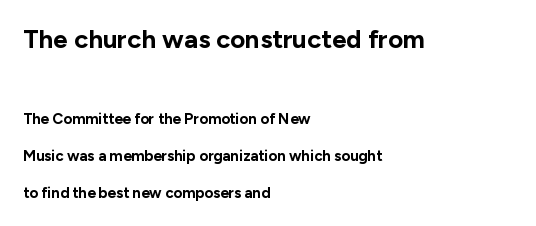
The image shows 26 px bold type, upright; set left-aligned, loose line spacing (2.49x), normal letter spacing, not underlined; the first (top) block is 1.73x larger.
